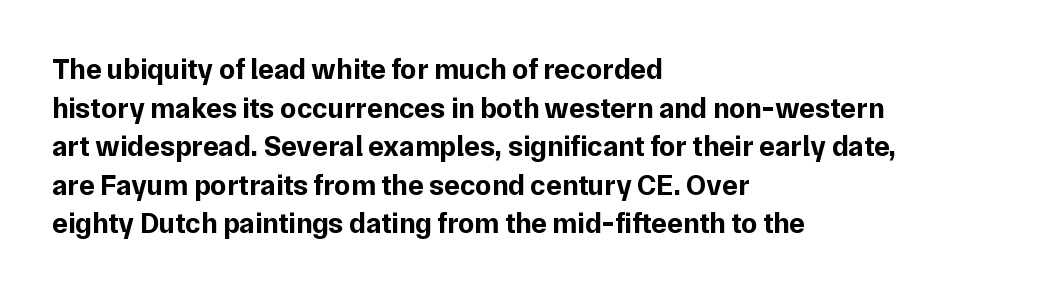
Q: Is the text bold? A: Yes.
Q: Is the text italic (slanted)? A: No, it is upright.
Q: Is the typeface a serif or a sans-serif typeface? A: Sans-serif.
Q: Is the text underlined? A: No.
Q: How is the paragraph aligned? A: Left-aligned.
Q: Is the spacing between letters normal or unusually wide? A: Normal.
Q: Is the spacing between lines tight, normal or loose? A: Normal.
Q: Width (condensed, normal, or wide)? A: Normal.
Q: Stroke contrast? A: Low.
Q: x-height? A: Medium.
Q: Monospaced? A: No.
